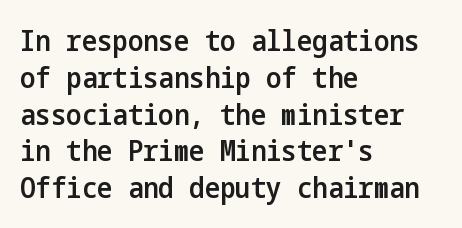
This sample keeps an unexceptional amount of space between lines. No extra tracking has been applied to these lines. Classification — sans serif. A typesetter would mark this as roman, not italic.
